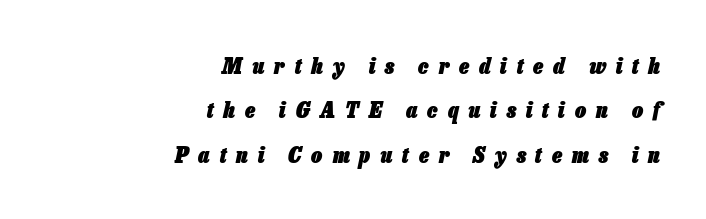
The line texture is sparse and dotted thanks to wide tracking. On the weight axis this lands at bold, roughly 700. Honestly, there is no underline to notice here at all. Visually the block forms a straight wall on the right and a jagged coastline on the left. The axis of the letterforms is tilted away from vertical.
